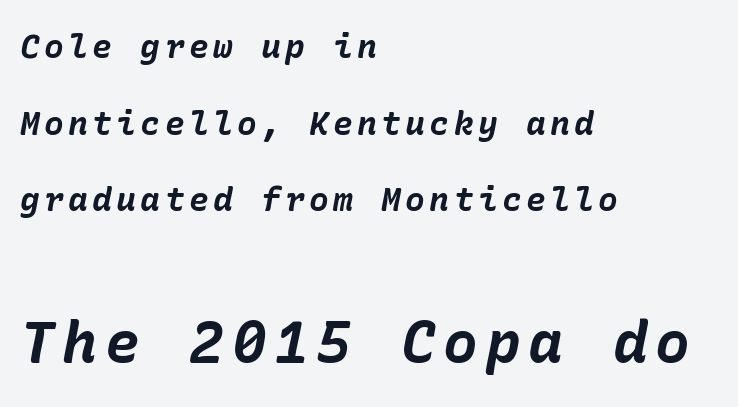
Q: Is the text bold? A: Yes.
Q: Is the text italic (slanted)? A: Yes, it leans right by about 10 degrees.
Q: Is the text underlined? A: No.
Q: How is the paragraph aligned? A: Left-aligned.
Q: Is the spacing between lines tight, normal or loose? A: Loose.
Q: Which block of text is set in a larger size, the first (top) or the second (bottom)? A: The second (bottom) one.
Q: Width (condensed, normal, or wide)? A: Normal.
Q: Stroke contrast? A: Low.
Q: x-height? A: Medium.
